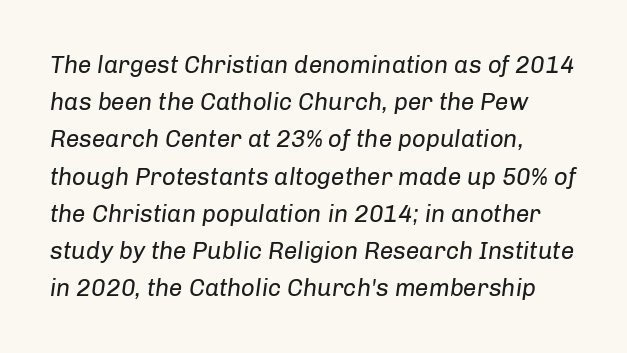
The image shows 24 px text type, italic (leaning right); set left-aligned, normal line spacing (1.55x), normal letter spacing, not underlined.
